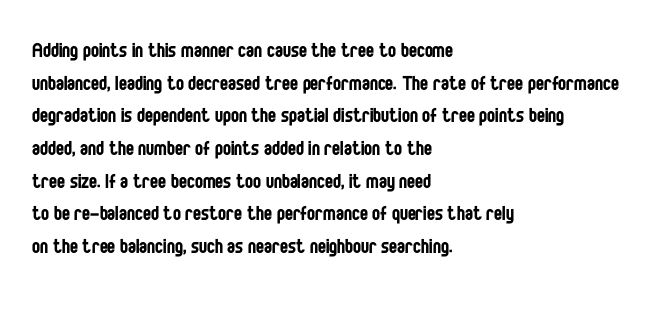
The image shows 24 px text type, upright; set left-aligned, normal line spacing (1.36x), normal letter spacing, not underlined.
